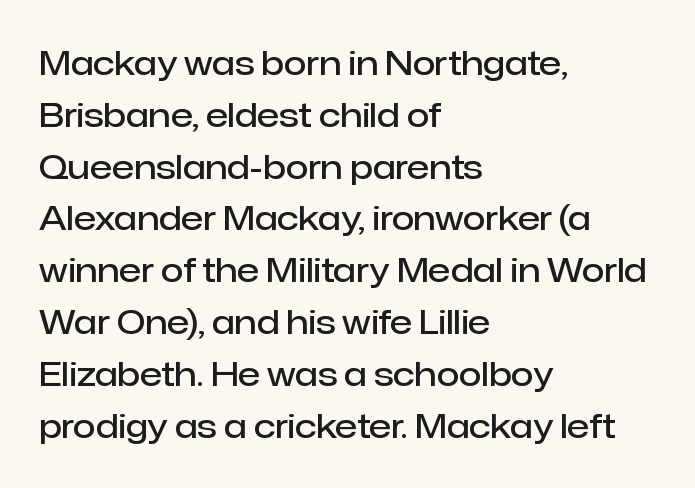
Q: Is the text bold? A: Semi-bold.
Q: Is the text italic (slanted)? A: No, it is upright.
Q: Is the typeface a serif or a sans-serif typeface? A: Sans-serif.
Q: Is the text underlined? A: No.
Q: How is the paragraph aligned? A: Left-aligned.
Q: Is the spacing between letters normal or unusually wide? A: Normal.
Q: Is the spacing between lines tight, normal or loose? A: Normal.
Q: Width (condensed, normal, or wide)? A: Normal.
Q: Stroke contrast? A: Low.
Q: x-height? A: Medium.
Q: Monospaced? A: No.
